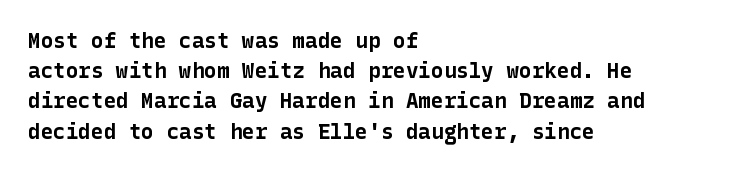
Q: Is the text bold? A: Yes.
Q: Is the text italic (slanted)? A: No, it is upright.
Q: Is the text underlined? A: No.
Q: How is the paragraph aligned? A: Left-aligned.
Q: Is the spacing between letters normal or unusually wide? A: Normal.
Q: Is the spacing between lines tight, normal or loose? A: Normal.
